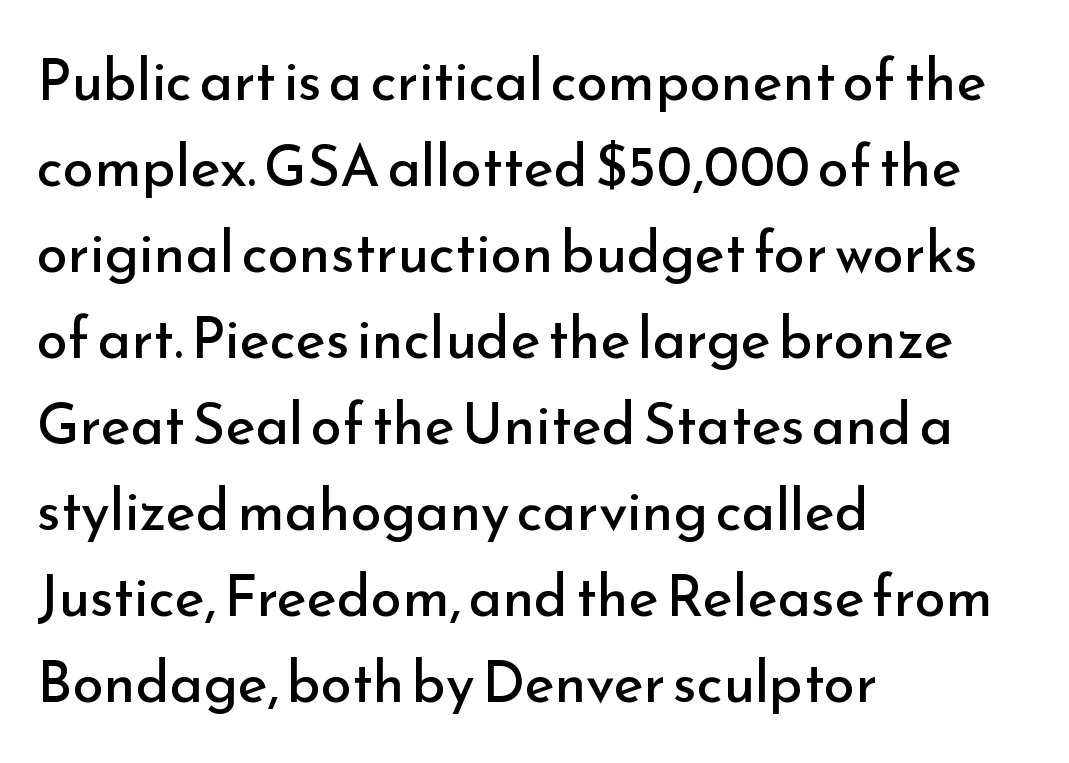
{"serif": "no", "italic": "no", "bold": "no", "weight": "regular", "width": "normal", "stroke_contrast": "low", "x_height": "small", "monospaced": "no", "underline": "no", "align": "left", "line_spacing": "normal", "line_spacing_ratio": 1.51, "letter_spacing": "normal", "letter_spacing_em": 0.0, "glyph_px": 57}
